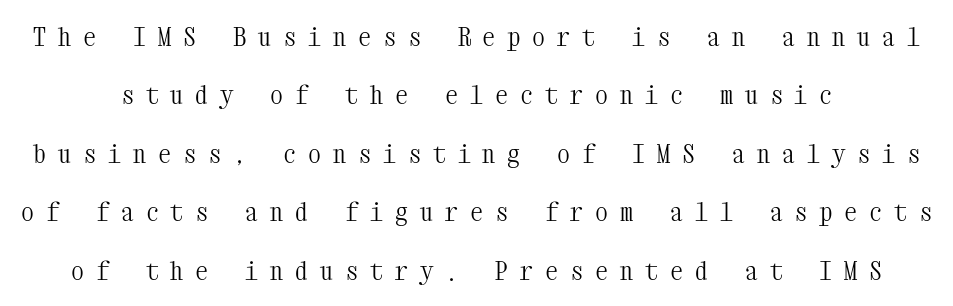
{"italic": "no", "bold": "no", "underline": "no", "align": "center", "line_spacing": "loose", "line_spacing_ratio": 2.25, "letter_spacing": "wide", "letter_spacing_em": 0.46, "glyph_px": 26}
